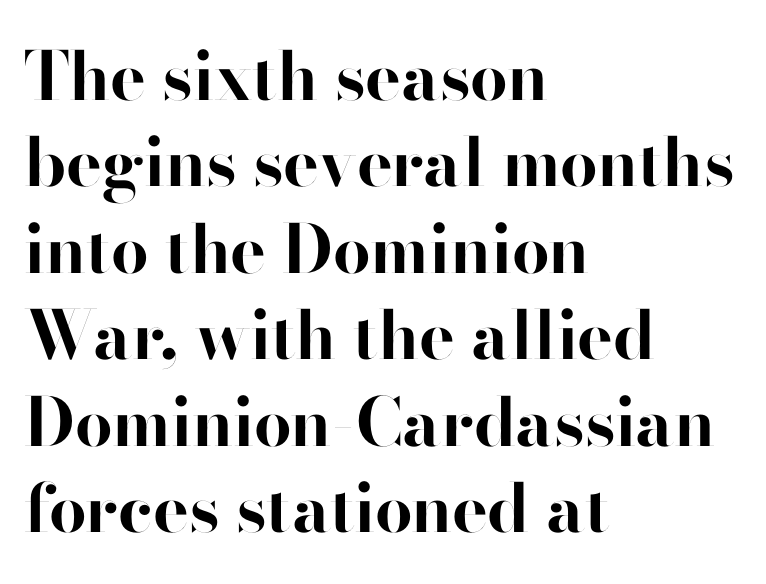
One glance says typical: line gaps are just what's usual. The horizontal fit of the characters is conventional and even. Regarding serifs, this sample does without them. A typesetter would call this proportional, since set widths differ per character. Leftover space on each line is placed entirely after the last word.
